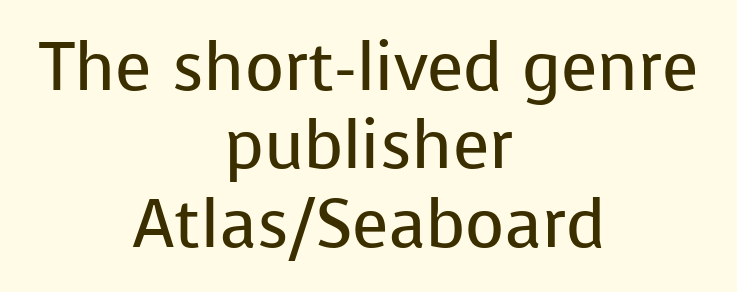
The image shows 67 px regular-weight sans-serif type, upright; set centered, line spacing 1.17x, normal letter spacing, not underlined; low stroke contrast and a medium x-height.
